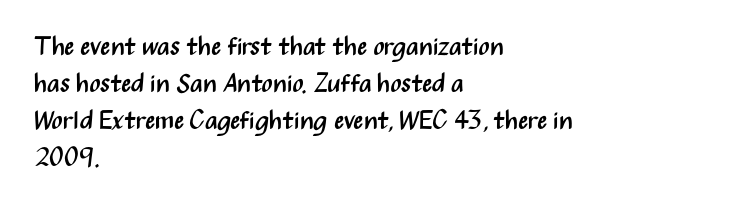
{"italic": "no", "bold": "no", "underline": "no", "align": "left", "line_spacing": "normal", "line_spacing_ratio": 1.42, "letter_spacing": "normal", "letter_spacing_em": 0.0, "glyph_px": 26}
